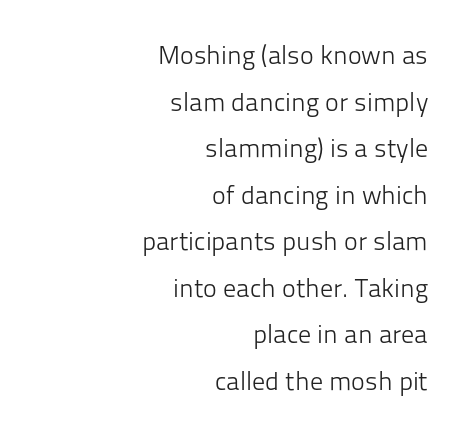
Q: Is the text bold? A: No.
Q: Is the text italic (slanted)? A: No, it is upright.
Q: Is the text underlined? A: No.
Q: How is the paragraph aligned? A: Right-aligned.
Q: Is the spacing between letters normal or unusually wide? A: Normal.
